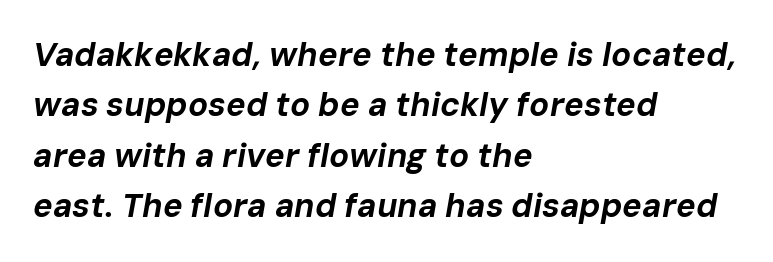
The paragraph shown leans on its left margin. Line spacing here is normal. Slanted lettering throughout. Observe the ordinary spacing: letters are neighbours, not strangers. Strokes here are thick enough to call this a true bold. The passage shown is typed in a proportional face where columns would drift.
